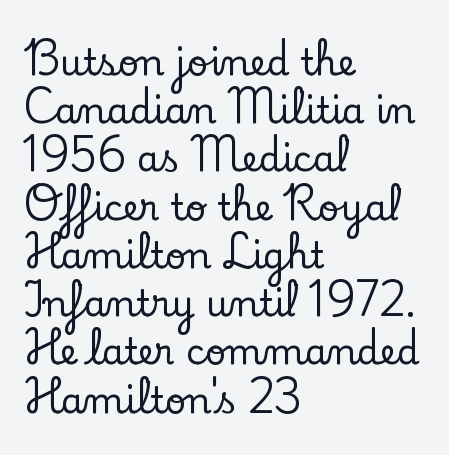
The image shows 36 px serif type, upright; set left-aligned, normal line spacing (1.34x), normal letter spacing, not underlined; low stroke contrast and a small x-height.
